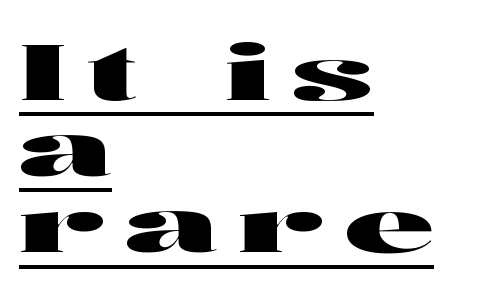
Characters remain perfectly vertical along every line. Examine the stroke ends and you'll find no serifs. This is underlined copy, the kind a proofreader might mark for attention. You could barely slide anything between these rows. These lines have a slow, spaced-out rhythm from letter to letter. You could not count columns in this text — the font is proportionally spaced.
